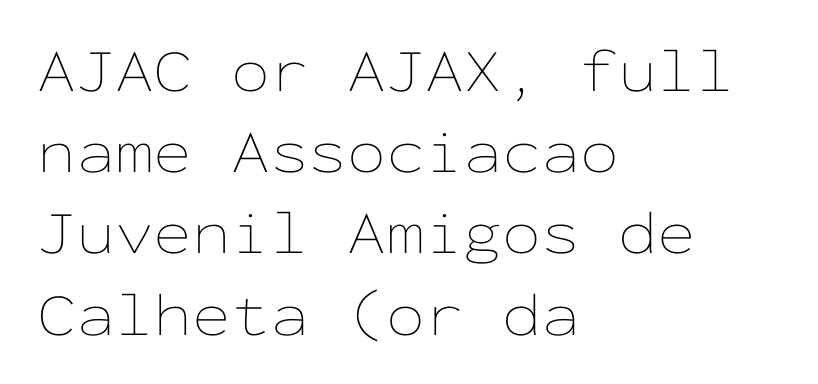
Q: Is the text bold? A: No.
Q: Is the text italic (slanted)? A: No, it is upright.
Q: Is the text underlined? A: No.
Q: How is the paragraph aligned? A: Left-aligned.
Q: Is the spacing between letters normal or unusually wide? A: Normal.
Q: Is the spacing between lines tight, normal or loose? A: Normal.
Q: Width (condensed, normal, or wide)? A: Wide.
Q: Stroke contrast? A: Low.
Q: x-height? A: Medium.
Q: Monospaced? A: Yes.
